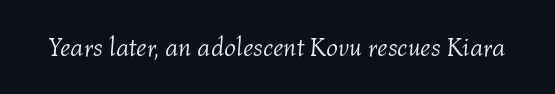
The area under the type is left untouched. These lines keep a tight, regular rhythm from letter to letter. Is the type slanted? Yes — the strokes lean at a clear angle. No letter is thick-stroked: the sample isn't bold.
